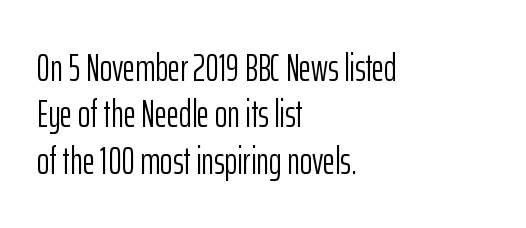
The image shows 38 px light, condensed sans-serif type, upright; set left-aligned, line spacing 1.22x, normal letter spacing, not underlined; low stroke contrast and a medium x-height.
